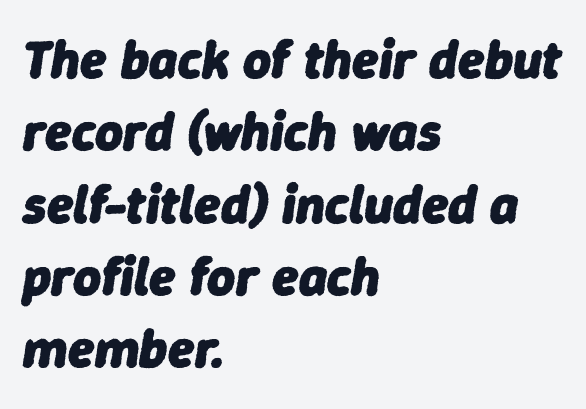
Nobody drew a line under any word here. The leading is moderate, giving the passage an even texture. Note the varied advance widths — an 'i' is clearly narrower than an 'm'. Is the letter spacing exaggerated? No — it looks like the ordinary default. Typesetter's note: full bold, strokes at maximum text heaviness. Looking at the ascenders, they clearly lean.
